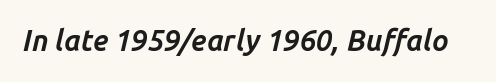
{"italic": "yes", "lean": "right", "slant_degrees": 14, "bold": "yes", "weight": "bold", "width": "normal", "stroke_contrast": "low", "x_height": "medium", "monospaced": "no", "underline": "no", "letter_spacing": "normal", "letter_spacing_em": 0.0, "glyph_px": 29}
